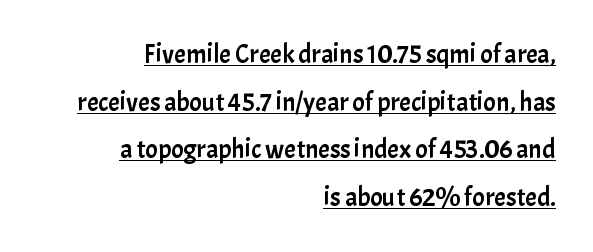
The image shows 26 px text type, upright; set right-aligned, line spacing 1.83x, normal letter spacing, underlined.
